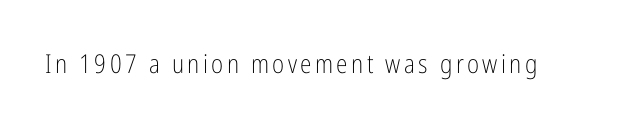
The image shows 26 px text type, upright; set not underlined.
